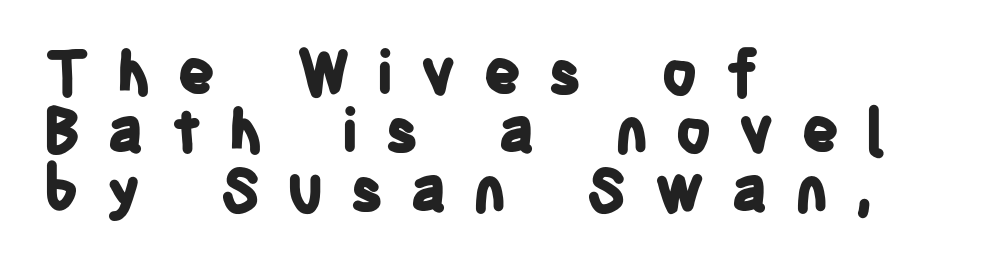
{"serif": "no", "italic": "no", "bold": "yes", "weight": "bold", "width": "condensed", "stroke_contrast": "low", "x_height": "large", "monospaced": "no", "underline": "no", "align": "left", "line_spacing": "tight", "line_spacing_ratio": 0.99, "letter_spacing": "wide", "letter_spacing_em": 0.45, "glyph_px": 59}
